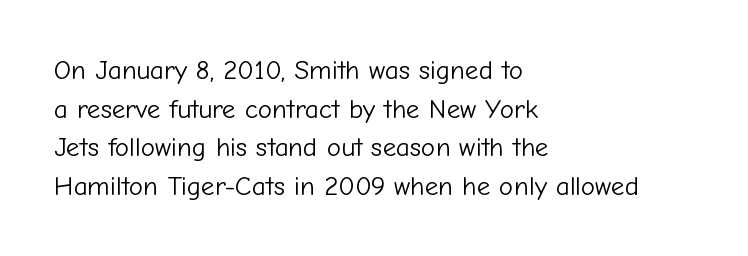
Q: Is the text bold? A: No.
Q: Is the text italic (slanted)? A: No, it is upright.
Q: Is the text underlined? A: No.
Q: How is the paragraph aligned? A: Left-aligned.
Q: Is the spacing between letters normal or unusually wide? A: Normal.
Q: Is the spacing between lines tight, normal or loose? A: Normal.
